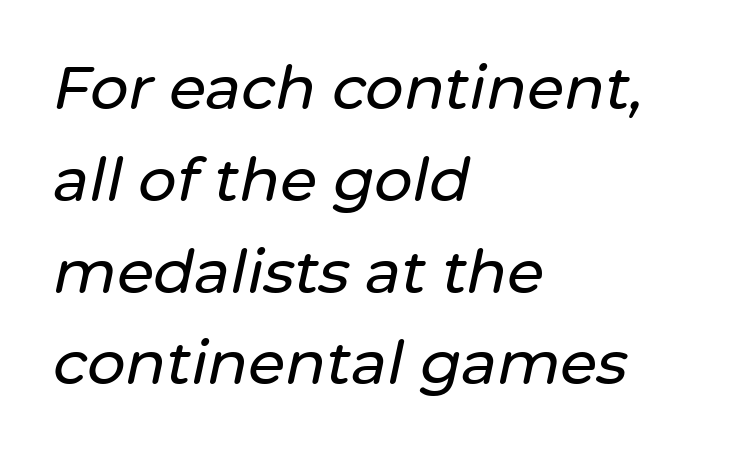
The image shows 60 px text type, italic (leaning right); set left-aligned, normal line spacing (1.53x), normal letter spacing, not underlined; low stroke contrast and a medium x-height.
